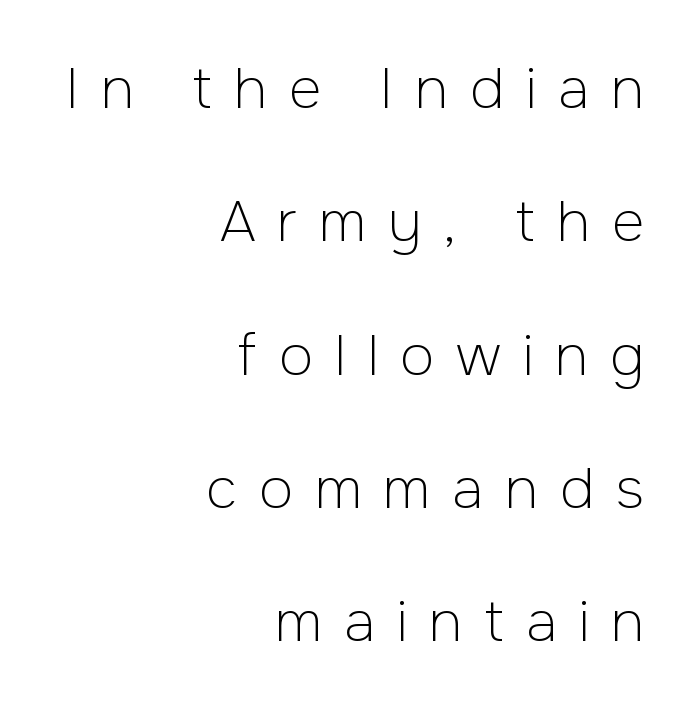
{"serif": "no", "italic": "no", "bold": "no", "weight": "light", "width": "normal", "stroke_contrast": "low", "x_height": "medium", "monospaced": "no", "underline": "no", "align": "right", "line_spacing": "loose", "line_spacing_ratio": 2.38, "letter_spacing": "wide", "letter_spacing_em": 0.39, "glyph_px": 56}
